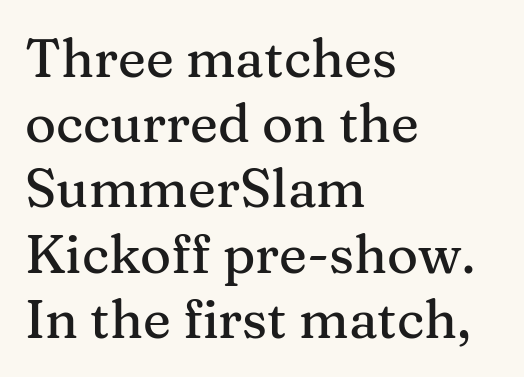
The image shows 53 px serif type, upright; set left-aligned, line spacing 1.23x, normal letter spacing, not underlined; medium stroke contrast and a medium x-height.
